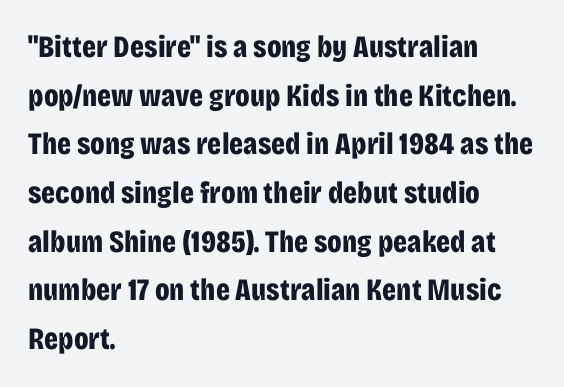
{"serif": "no", "italic": "no", "bold": "yes", "weight": "bold", "width": "condensed", "stroke_contrast": "low", "x_height": "large", "monospaced": "no", "underline": "no", "align": "left", "line_spacing": "normal", "line_spacing_ratio": 1.57, "letter_spacing": "normal", "letter_spacing_em": 0.0, "glyph_px": 31}
